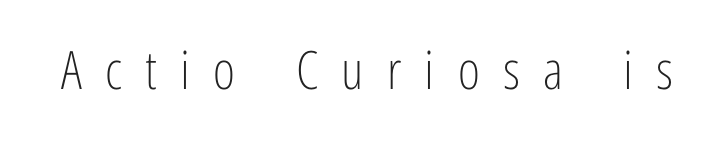
The glyphs in this specimen are sans serif. The face used here is proportionally spaced, like ordinary book or web type. Words appear elongated and porous because spacing is wide. The typography opts for an upright posture over an oblique one.
